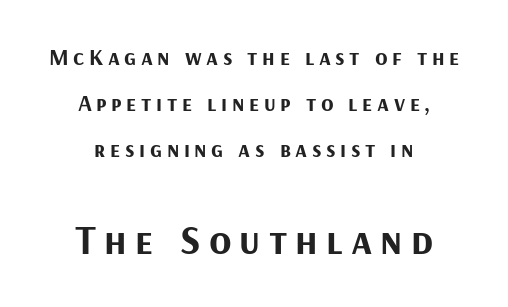
Q: Is the text bold? A: Yes.
Q: Is the text italic (slanted)? A: No, it is upright.
Q: Is the typeface a serif or a sans-serif typeface? A: Sans-serif.
Q: Is the text underlined? A: No.
Q: How is the paragraph aligned? A: Centered.
Q: Is the spacing between letters normal or unusually wide? A: Unusually wide.
Q: Is the spacing between lines tight, normal or loose? A: Loose.
Q: Which block of text is set in a larger size, the first (top) or the second (bottom)? A: The second (bottom) one.
Q: Width (condensed, normal, or wide)? A: Normal.
Q: Stroke contrast? A: Medium.
Q: x-height? A: Medium.
Q: Monospaced? A: No.
